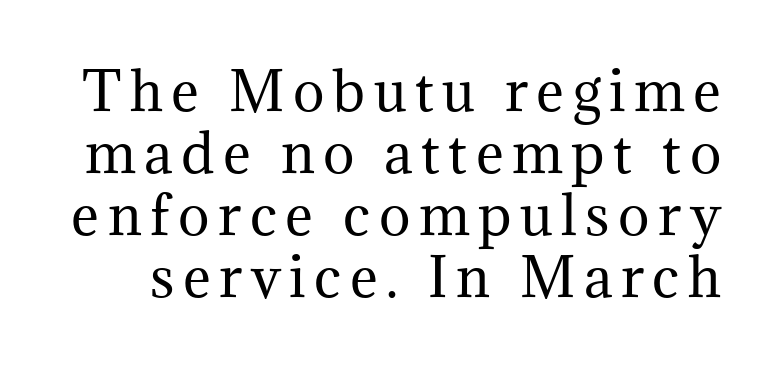
{"serif": "yes", "italic": "no", "bold": "no", "weight": "regular", "width": "normal", "stroke_contrast": "medium", "x_height": "medium", "monospaced": "no", "underline": "no", "line_spacing_ratio": 1.17, "glyph_px": 53}
